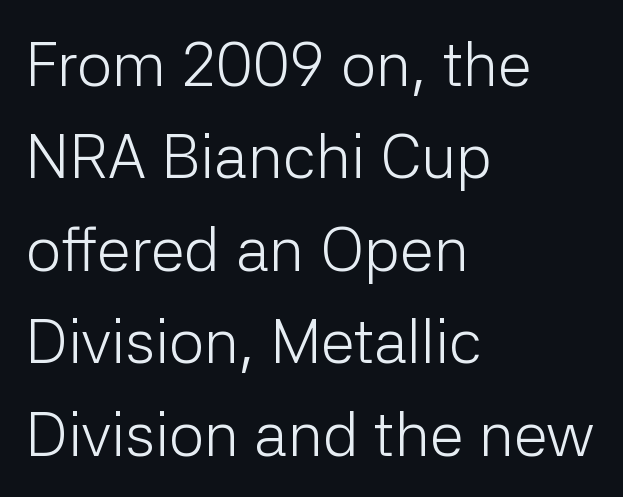
{"serif": "no", "italic": "no", "bold": "no", "weight": "light", "width": "normal", "stroke_contrast": "low", "x_height": "medium", "monospaced": "no", "underline": "no", "align": "left", "line_spacing": "normal", "line_spacing_ratio": 1.49, "letter_spacing": "normal", "letter_spacing_em": 0.0, "glyph_px": 62}
